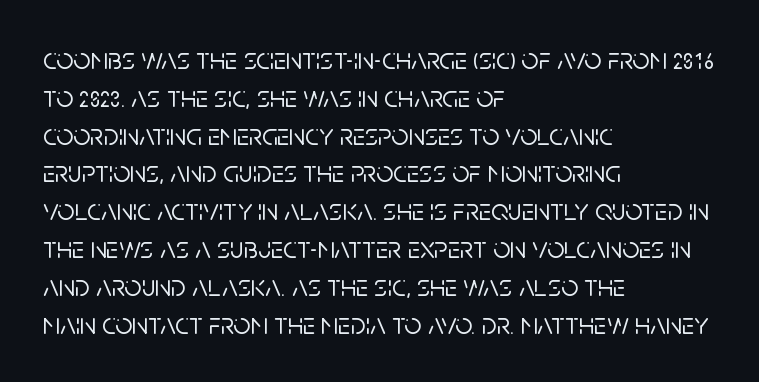
Q: Is the text italic (slanted)? A: No, it is upright.
Q: Is the typeface a serif or a sans-serif typeface? A: Sans-serif.
Q: Is the text underlined? A: No.
Q: How is the paragraph aligned? A: Left-aligned.
Q: Is the spacing between letters normal or unusually wide? A: Normal.
Q: Is the spacing between lines tight, normal or loose? A: Normal.
Q: Width (condensed, normal, or wide)? A: Normal.
Q: Stroke contrast? A: Low.
Q: x-height? A: Large.
Q: Monospaced? A: No.
